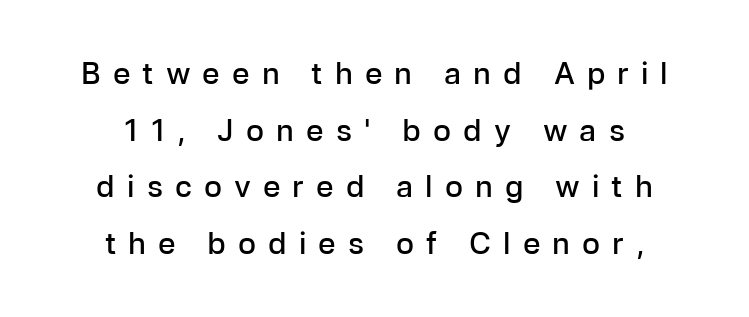
How are the letters spaced? Widely, with obvious added tracking. Stroke thickness is moderately raised; the sample reads as semibold. The font's upright variant was chosen for this text. Casual observation: everything's sitting right in the middle. This sample has the flowing, uneven cadence of proportional lettering.
